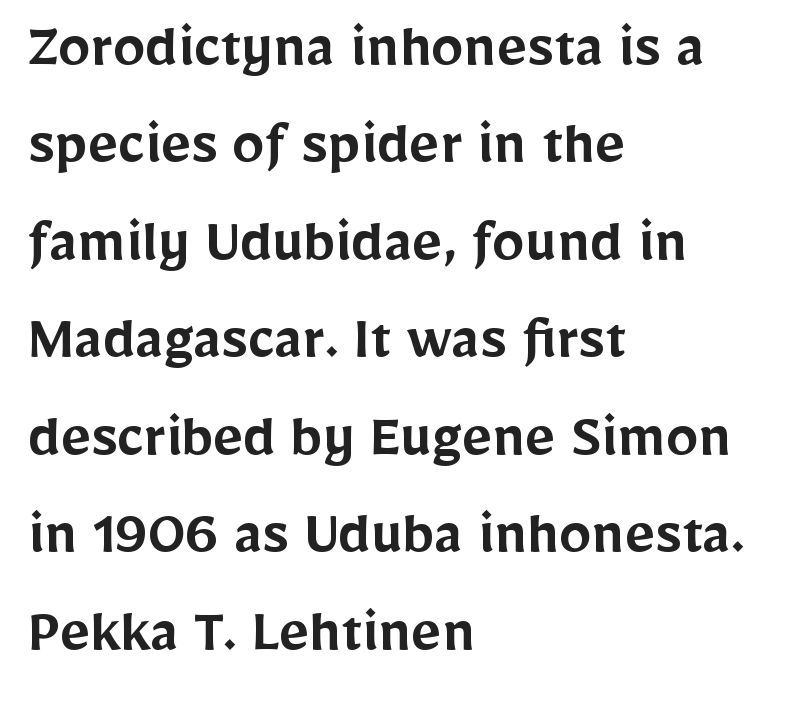
Q: Is the text bold? A: Semi-bold.
Q: Is the text italic (slanted)? A: No, it is upright.
Q: Is the typeface a serif or a sans-serif typeface? A: Sans-serif.
Q: Is the text underlined? A: No.
Q: How is the paragraph aligned? A: Left-aligned.
Q: Is the spacing between letters normal or unusually wide? A: Normal.
Q: Is the spacing between lines tight, normal or loose? A: Normal.
Q: Width (condensed, normal, or wide)? A: Normal.
Q: Stroke contrast? A: Low.
Q: x-height? A: Medium.
Q: Monospaced? A: No.
